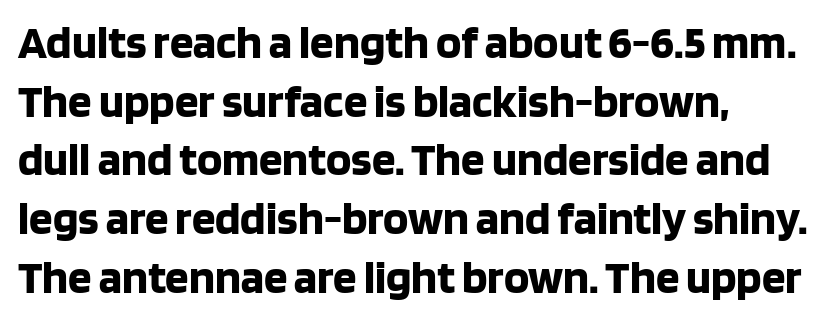
The image shows 47 px bold sans-serif type, upright; set normal line spacing (1.25x), normal letter spacing, not underlined; low stroke contrast and a large x-height.
